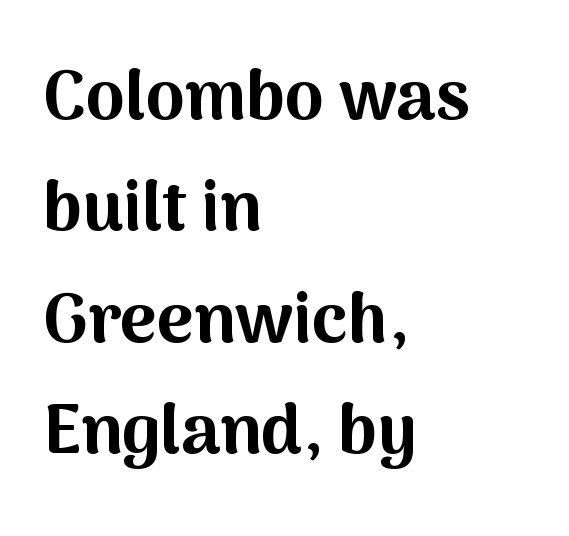
{"serif": "no", "italic": "no", "bold": "yes", "weight": "bold", "width": "normal", "stroke_contrast": "medium", "x_height": "medium", "monospaced": "no", "underline": "no", "align": "left", "line_spacing": "normal", "line_spacing_ratio": 1.59, "letter_spacing": "normal", "letter_spacing_em": 0.0, "glyph_px": 70}
